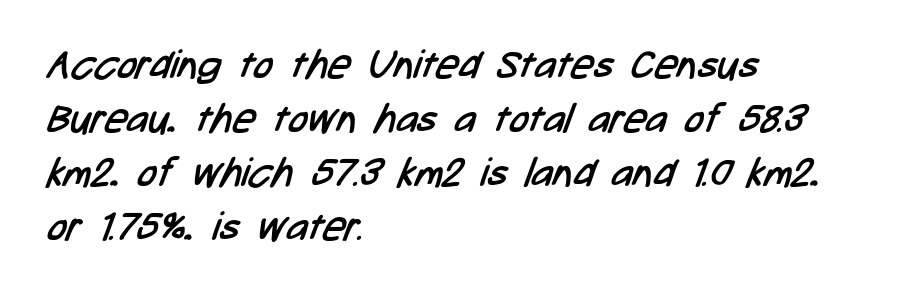
The rows are spaced the way most documents space them. Classification — sans serif. There is no visible air inserted between adjacent glyphs. The setting favours the left margin, as ordinary paragraphs usually do.
